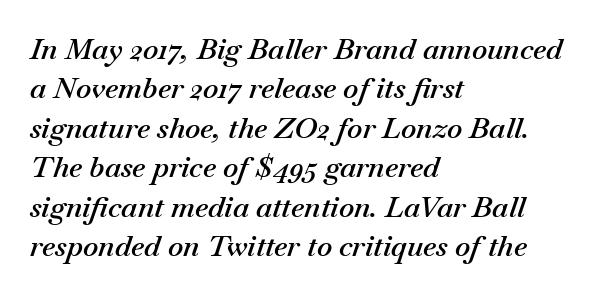
The image shows 29 px semibold type, italic (leaning right); set left-aligned, normal line spacing (1.36x), normal letter spacing, not underlined; medium stroke contrast and a small x-height.
